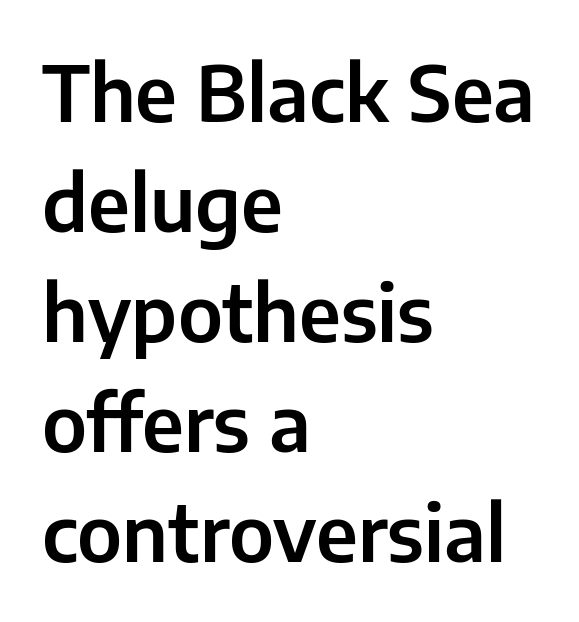
{"serif": "no", "italic": "no", "width": "normal", "stroke_contrast": "low", "x_height": "medium", "monospaced": "no", "underline": "no", "align": "left", "line_spacing": "normal", "line_spacing_ratio": 1.43, "letter_spacing": "normal", "letter_spacing_em": 0.0, "glyph_px": 77}
